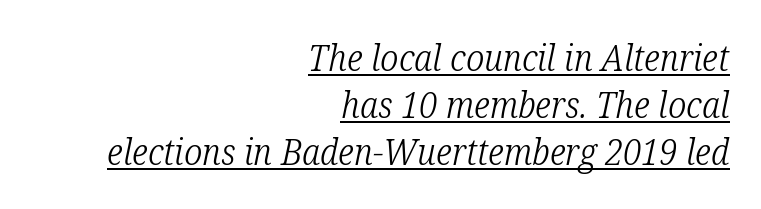
The image shows 36 px light, condensed serif type, italic (leaning right); set right-aligned, normal line spacing (1.31x), normal letter spacing, underlined; low stroke contrast and a medium x-height.
